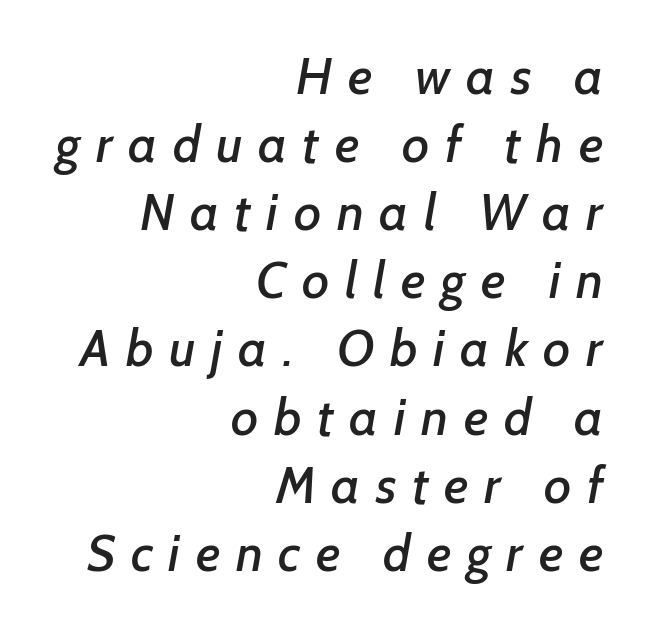
{"serif": "no", "width": "normal", "stroke_contrast": "low", "x_height": "medium", "monospaced": "no", "underline": "no", "align": "right", "line_spacing": "normal", "line_spacing_ratio": 1.31, "letter_spacing": "wide", "letter_spacing_em": 0.3, "glyph_px": 52}
